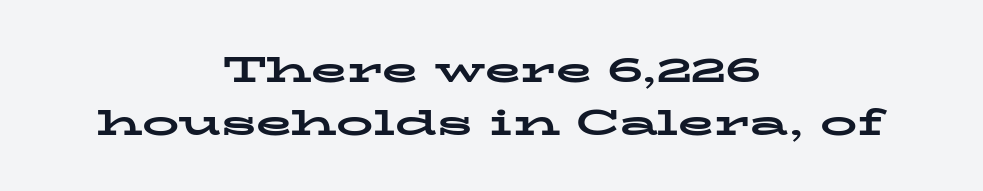
Q: Is the text bold? A: Yes.
Q: Is the text italic (slanted)? A: No, it is upright.
Q: Is the typeface a serif or a sans-serif typeface? A: Serif.
Q: Is the text underlined? A: No.
Q: How is the paragraph aligned? A: Centered.
Q: Is the spacing between letters normal or unusually wide? A: Normal.
Q: Is the spacing between lines tight, normal or loose? A: Normal.
Q: Width (condensed, normal, or wide)? A: Wide.
Q: Stroke contrast? A: Low.
Q: x-height? A: Medium.
Q: Monospaced? A: No.
